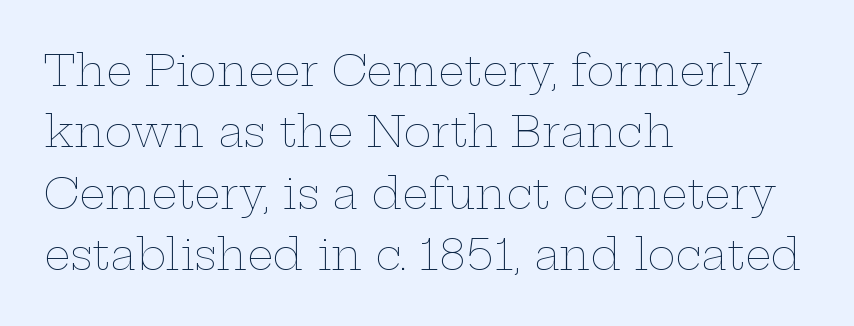
The line-height multiplier appears to be the usual default. Varying glyph widths throughout — classic text-font behaviour. No heavy texture on the line: the type isn't bold. Compared with a centered layout, this one pins lines to the left instead. The glyphs are unaccompanied by any horizontal stroke below them.
